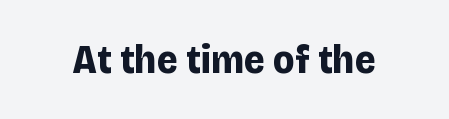
Q: Is the text bold? A: Yes.
Q: Is the text italic (slanted)? A: No, it is upright.
Q: Is the typeface a serif or a sans-serif typeface? A: Sans-serif.
Q: Is the text underlined? A: No.
Q: Is the spacing between letters normal or unusually wide? A: Normal.
Q: Width (condensed, normal, or wide)? A: Normal.
Q: Stroke contrast? A: Low.
Q: x-height? A: Large.
Q: Monospaced? A: No.
